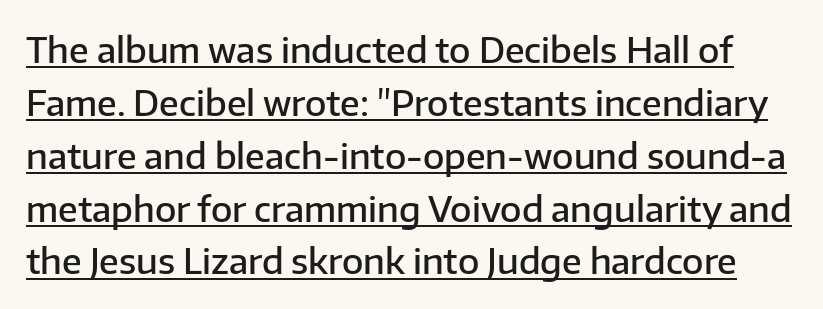
Every word sits above its own underline. Posture: vertical. Each letter keeps its own natural width here, so spacing adapts to shape. Between one letter and the next there's only the usual sliver of space. A semibold gives these letters moderate extra thickness, short of bold. The rows are spaced the way most documents space them.
